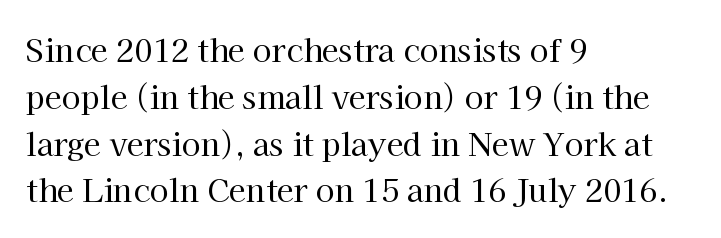
Between one letter and the next there's only the usual sliver of space. The font sits on the lighter half of the weight spectrum, regular included. The words here are not underlined. Notice how the stems are strictly vertical — no italics here.
